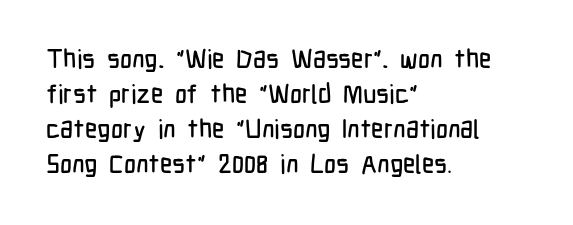
Q: Is the text italic (slanted)? A: No, it is upright.
Q: Is the text underlined? A: No.
Q: How is the paragraph aligned? A: Left-aligned.
Q: Is the spacing between letters normal or unusually wide? A: Normal.
Q: Is the spacing between lines tight, normal or loose? A: Normal.
